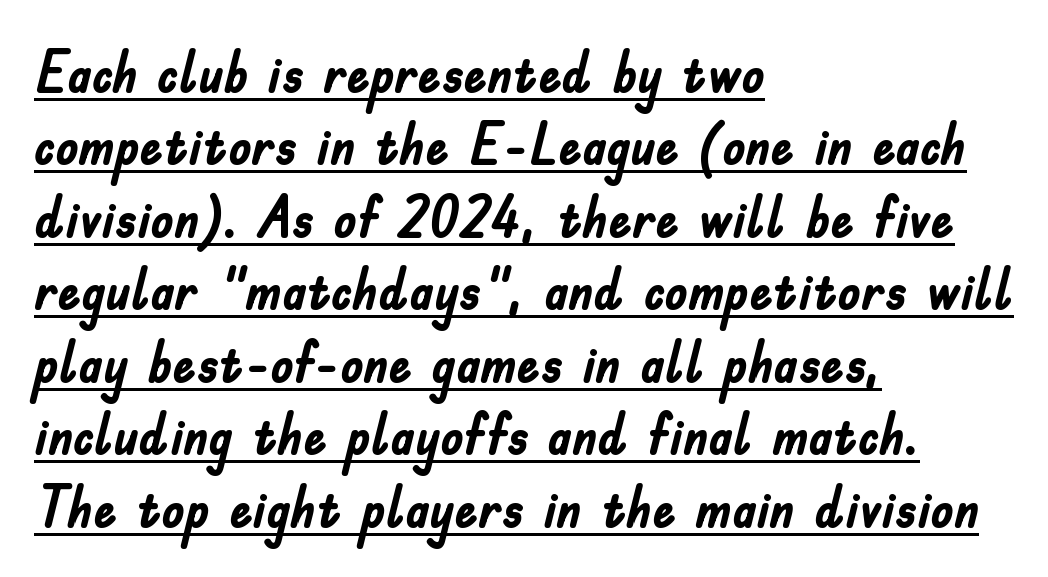
Q: Is the text bold? A: Yes.
Q: Is the text italic (slanted)? A: Yes.
Q: Is the typeface a serif or a sans-serif typeface? A: Sans-serif.
Q: Is the text underlined? A: Yes.
Q: How is the paragraph aligned? A: Left-aligned.
Q: Is the spacing between letters normal or unusually wide? A: Normal.
Q: Is the spacing between lines tight, normal or loose? A: Normal.
Q: Width (condensed, normal, or wide)? A: Condensed.
Q: Stroke contrast? A: Low.
Q: x-height? A: Small.
Q: Monospaced? A: No.
